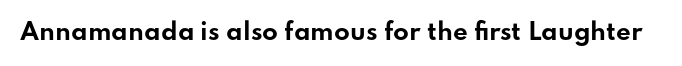
{"italic": "no", "bold": "yes", "underline": "no", "letter_spacing": "normal", "letter_spacing_em": 0.0, "glyph_px": 23}
